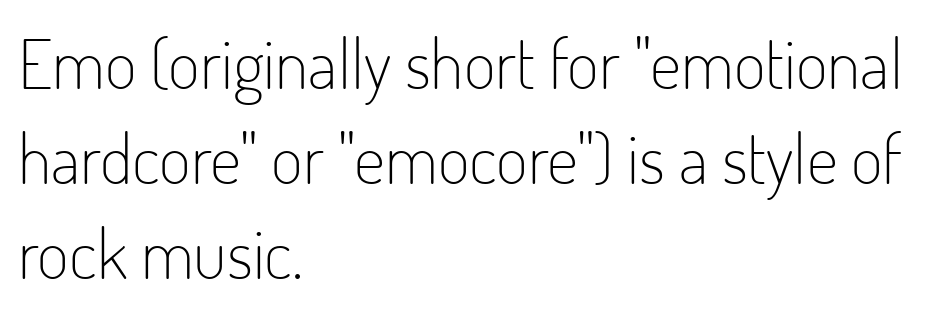
Character widths vary here, with narrow letters taking less room than wide ones. In CSS terms this would be text-align: left. The lettering holds an erect, upright posture throughout. Letter spacing: default.
